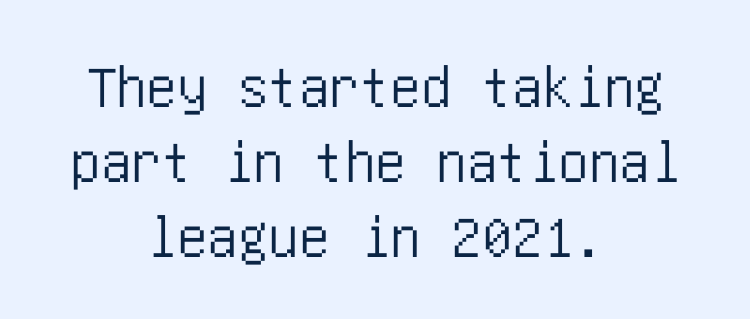
The image shows 61 px condensed sans-serif type, upright; set centered, line spacing 1.23x, normal letter spacing, not underlined; low stroke contrast and a large x-height.
